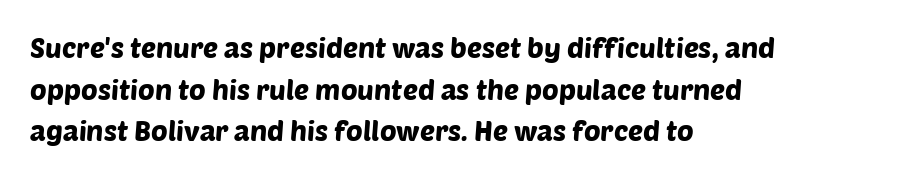
{"serif": "no", "width": "normal", "stroke_contrast": "low", "x_height": "large", "monospaced": "no", "underline": "no", "align": "left", "line_spacing": "normal", "line_spacing_ratio": 1.49, "letter_spacing": "normal", "letter_spacing_em": 0.0, "glyph_px": 28}
